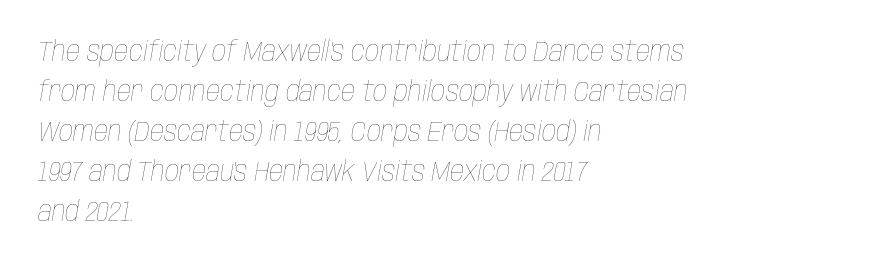
The image shows 28 px thin, condensed type, italic (leaning right); set left-aligned, normal line spacing (1.43x), normal letter spacing, not underlined; low stroke contrast and a large x-height.
